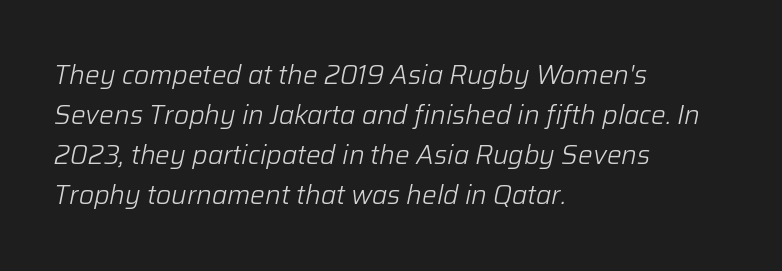
The rendering anchors every line to the left-hand side. Unmarked baselines from the first word to the last. The typesetting does not lean heavy: it is not bold. Observe the lean: these are italic letterforms. Whoever set this chose a conventional vertical rhythm.
